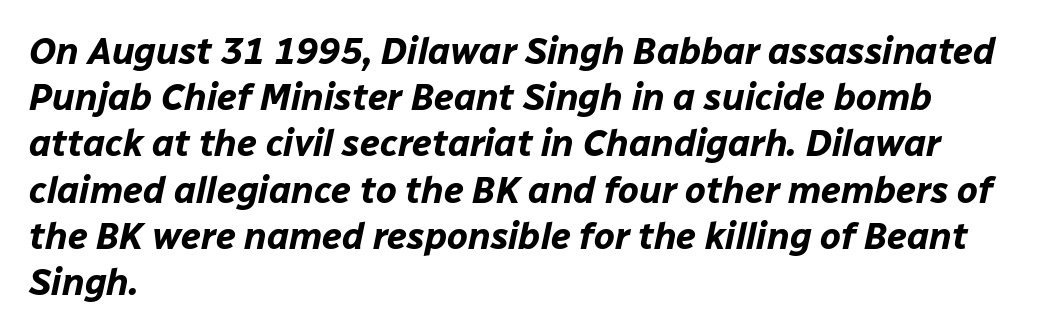
Thick stems and heavy bowls — unmistakably bold. Normally led — the rows are evenly, conventionally spaced. Proportional: the letters do not fall into vertical columns. The space directly below the letters is spotless. The rag falls on the right side of this text block.
